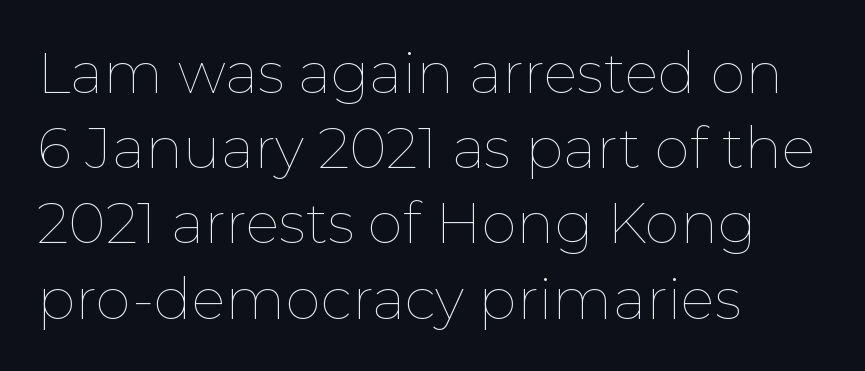
Q: Is the text bold? A: No.
Q: Is the text italic (slanted)? A: No, it is upright.
Q: Is the text underlined? A: No.
Q: How is the paragraph aligned? A: Left-aligned.
Q: Is the spacing between letters normal or unusually wide? A: Normal.
Q: Is the spacing between lines tight, normal or loose? A: Normal.
Q: Width (condensed, normal, or wide)? A: Normal.
Q: Stroke contrast? A: Low.
Q: x-height? A: Medium.
Q: Monospaced? A: No.
